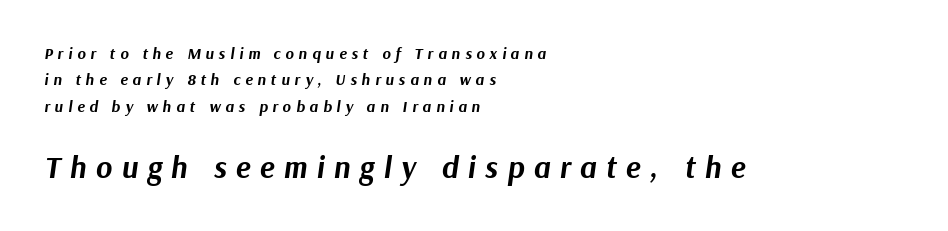
{"italic": "yes", "lean": "right", "slant_degrees": 9, "bold": "yes", "weight": "bold", "width": "normal", "stroke_contrast": "medium", "x_height": "medium", "monospaced": "no", "underline": "no", "align": "left", "line_spacing": "normal", "line_spacing_ratio": 1.65, "letter_spacing": "wide", "letter_spacing_em": 0.3, "larger_block": "second", "size_ratio": 1.94, "glyph_px": 31}
